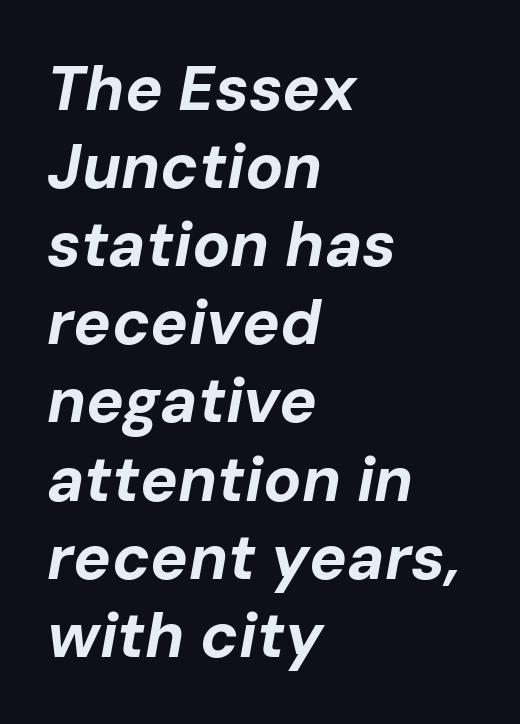
Q: Is the text bold? A: Yes.
Q: Is the text italic (slanted)? A: Yes, it leans right by about 10 degrees.
Q: Is the text underlined? A: No.
Q: How is the paragraph aligned? A: Left-aligned.
Q: Is the spacing between letters normal or unusually wide? A: Normal.
Q: Width (condensed, normal, or wide)? A: Normal.
Q: Stroke contrast? A: Low.
Q: x-height? A: Medium.
Q: Monospaced? A: No.
